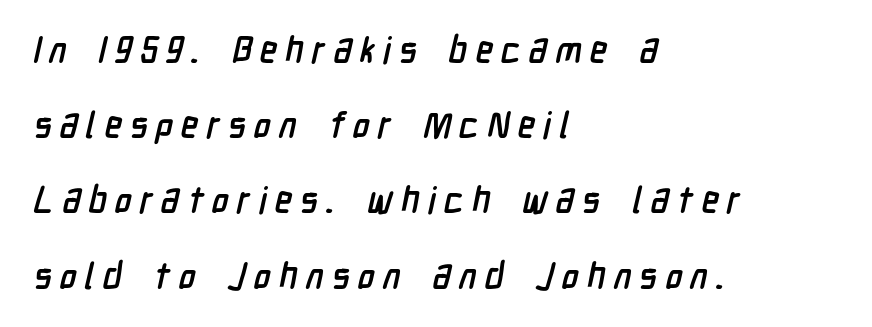
The image shows 36 px semibold, condensed sans-serif type; set left-aligned, loose line spacing (2.09x), unusually wide letter spacing (+0.22 em), not underlined; low stroke contrast and a medium x-height.
